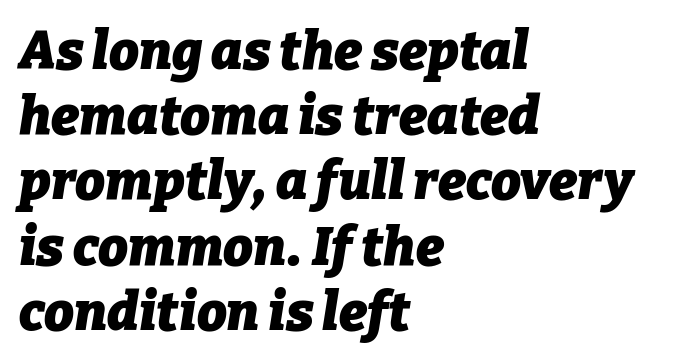
The image shows 53 px heavy type, italic (leaning right); set left-aligned, line spacing 1.23x, normal letter spacing, not underlined; low stroke contrast and a medium x-height.
